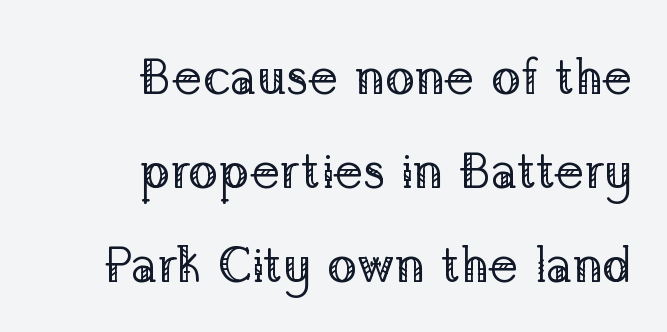
In terms of posture, this sample is upright. The rendering anchors every line to the right-hand side. Typographically, this falls in the serif category. Glyph-to-glyph distance matches everyday printed text. Weight: regular or lighter. Spacing verdict: proportional, widths tailored to each character.
